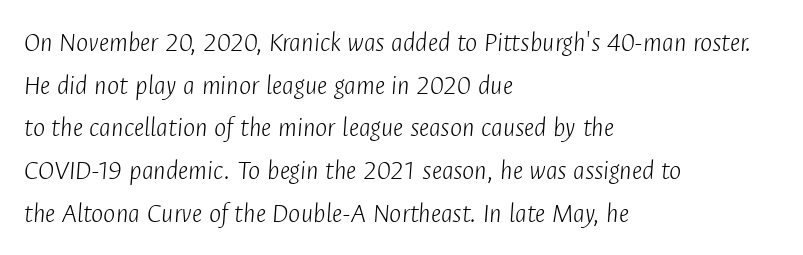
{"italic": "yes", "lean": "right", "slant_degrees": 4, "bold": "no", "weight": "light", "width": "condensed", "stroke_contrast": "low", "x_height": "medium", "monospaced": "no", "underline": "no", "align": "left", "line_spacing": "normal", "line_spacing_ratio": 1.47, "letter_spacing": "normal", "letter_spacing_em": 0.0, "glyph_px": 29}
